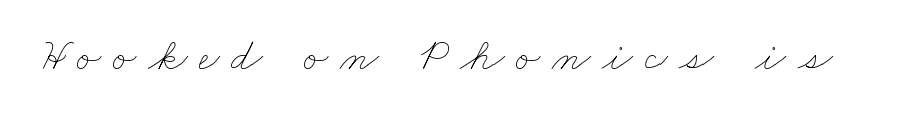
Q: Is the text bold? A: No.
Q: Is the text underlined? A: No.
Q: Is the spacing between letters normal or unusually wide? A: Unusually wide.
Q: Width (condensed, normal, or wide)? A: Wide.
Q: Stroke contrast? A: Low.
Q: x-height? A: Small.
Q: Monospaced? A: No.
